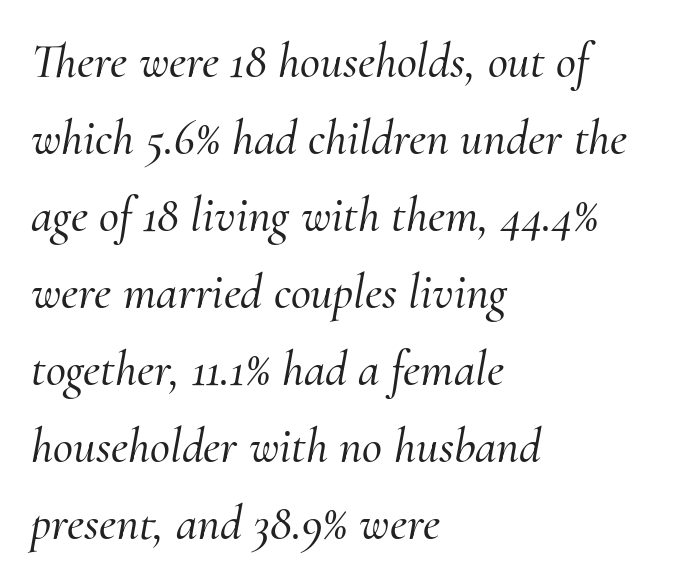
{"serif": "yes", "italic": "yes", "lean": "right", "slant_degrees": 10, "width": "normal", "stroke_contrast": "medium", "x_height": "small", "monospaced": "no", "underline": "no", "align": "left", "line_spacing": "normal", "line_spacing_ratio": 1.57, "letter_spacing": "normal", "letter_spacing_em": 0.0, "glyph_px": 49}
